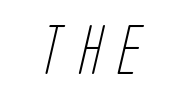
Q: Is the text bold? A: No.
Q: Is the typeface a serif or a sans-serif typeface? A: Sans-serif.
Q: Is the text underlined? A: No.
Q: Is the spacing between letters normal or unusually wide? A: Unusually wide.
Q: Width (condensed, normal, or wide)? A: Condensed.
Q: Stroke contrast? A: Low.
Q: x-height? A: Large.
Q: Monospaced? A: No.
